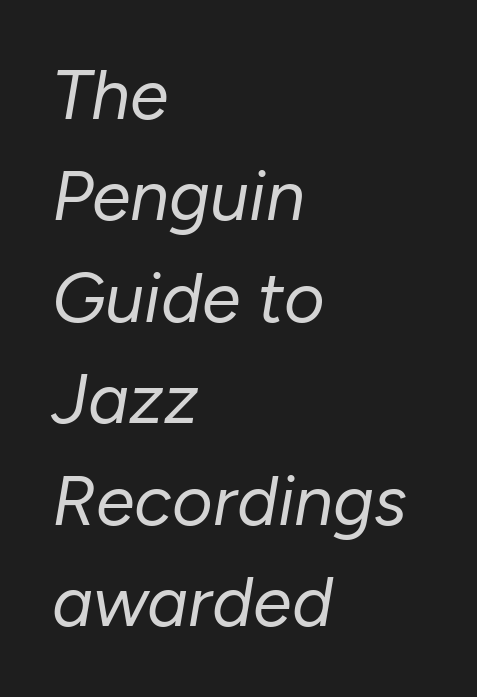
{"italic": "yes", "lean": "right", "slant_degrees": 10, "bold": "no", "weight": "regular", "width": "normal", "stroke_contrast": "low", "x_height": "medium", "monospaced": "no", "underline": "no", "align": "left", "line_spacing": "normal", "line_spacing_ratio": 1.45, "letter_spacing": "normal", "letter_spacing_em": 0.0, "glyph_px": 70}
